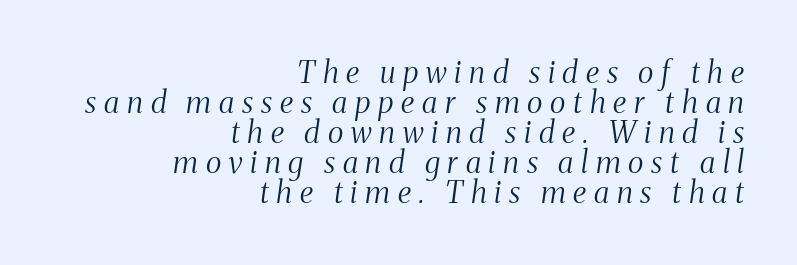
{"serif": "yes", "italic": "yes", "lean": "right", "slant_degrees": 8, "bold": "no", "weight": "light", "width": "condensed", "stroke_contrast": "medium", "x_height": "medium", "monospaced": "no", "underline": "no", "align": "right", "line_spacing": "tight", "line_spacing_ratio": 1.0, "letter_spacing": "wide", "letter_spacing_em": 0.26, "glyph_px": 30}
